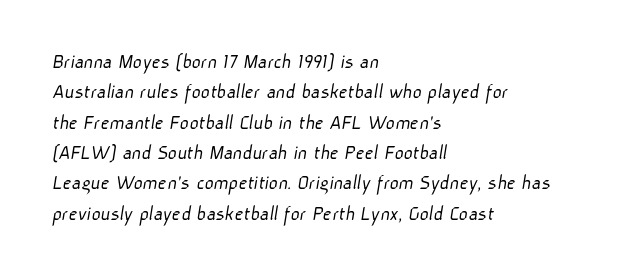
These lines sit exactly where default settings would place them. Summary of weight: not heavy and not bold. Each word holds together tightly as a unit, with standard inter-letter gaps. Anything drawn beneath the words? Only blank space. Compared with a centered layout, this one pins lines to the left instead.
